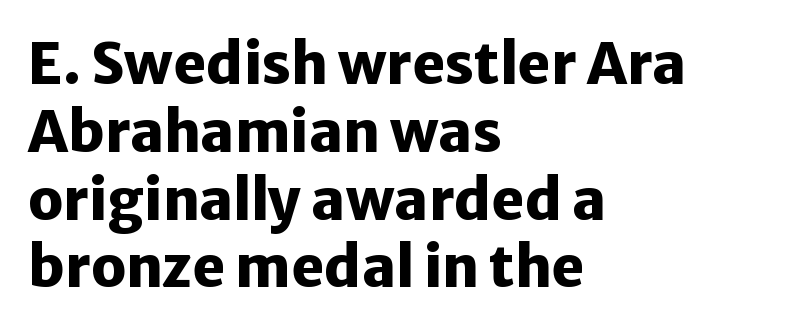
Q: Is the text bold? A: Yes.
Q: Is the text italic (slanted)? A: No, it is upright.
Q: Is the typeface a serif or a sans-serif typeface? A: Sans-serif.
Q: Is the text underlined? A: No.
Q: How is the paragraph aligned? A: Left-aligned.
Q: Is the spacing between letters normal or unusually wide? A: Normal.
Q: Width (condensed, normal, or wide)? A: Normal.
Q: Stroke contrast? A: Low.
Q: x-height? A: Medium.
Q: Monospaced? A: No.
